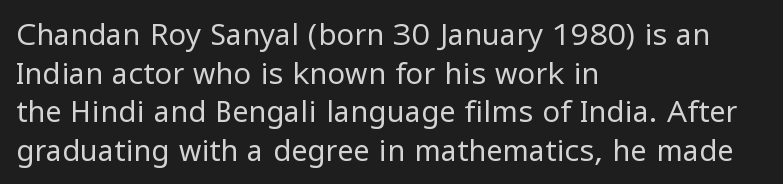
Proportional: the letters do not fall into vertical columns. The font family rendered here belongs to the sans-serif group. Does the copy run flush right? No — it runs flush left. The type is set solid horizontally, with unmodified tracking.
